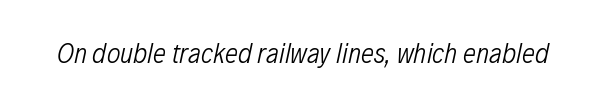
Q: Is the text bold? A: No.
Q: Is the text italic (slanted)? A: Yes, it leans right by about 12 degrees.
Q: Is the text underlined? A: No.
Q: Is the spacing between letters normal or unusually wide? A: Normal.
Q: Width (condensed, normal, or wide)? A: Condensed.
Q: Stroke contrast? A: Low.
Q: x-height? A: Medium.
Q: Monospaced? A: No.
